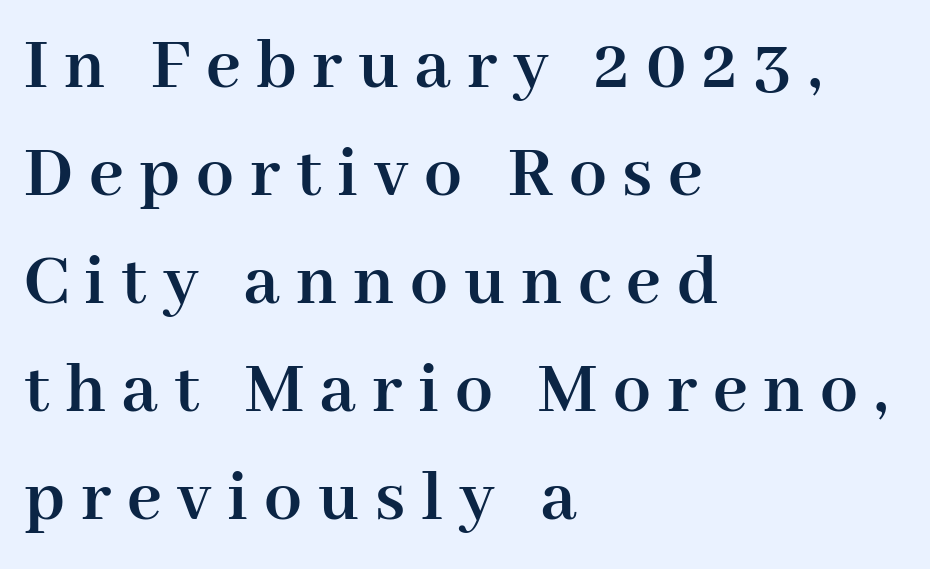
Little horizontal feet cap the strokes, marking this as serif type. The passage shown has open, widely tracked lettering throughout. Whoever set this chose a conventional vertical rhythm. Underlining? Definitely not there. Its strokes are broad and dark, the hallmark of bold type.
